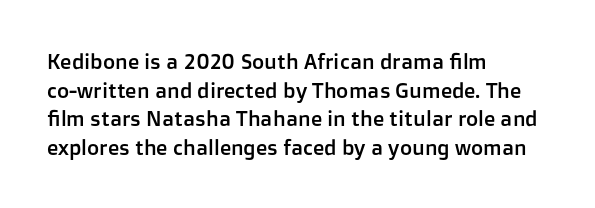
The image shows 21 px text type, upright; set left-aligned, normal line spacing (1.36x), normal letter spacing, not underlined.
